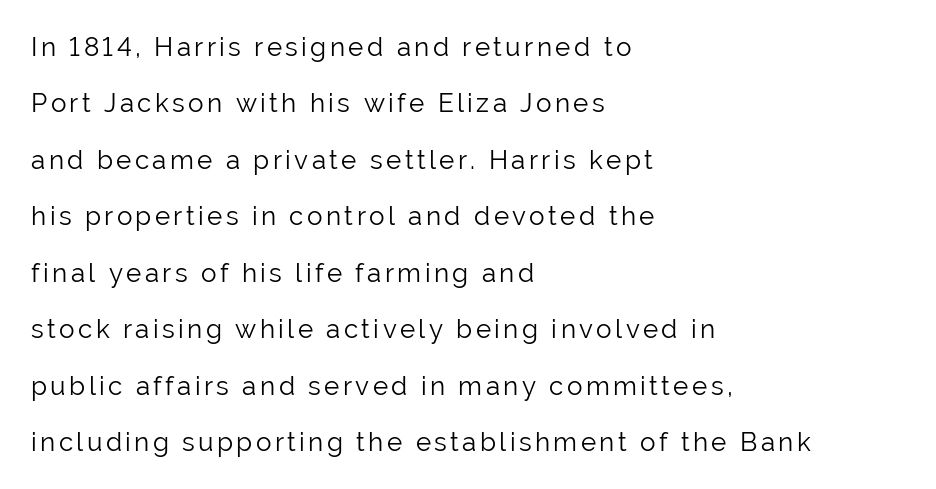
The image shows 26 px text type, upright; set left-aligned, loose line spacing (2.17x), not underlined.
